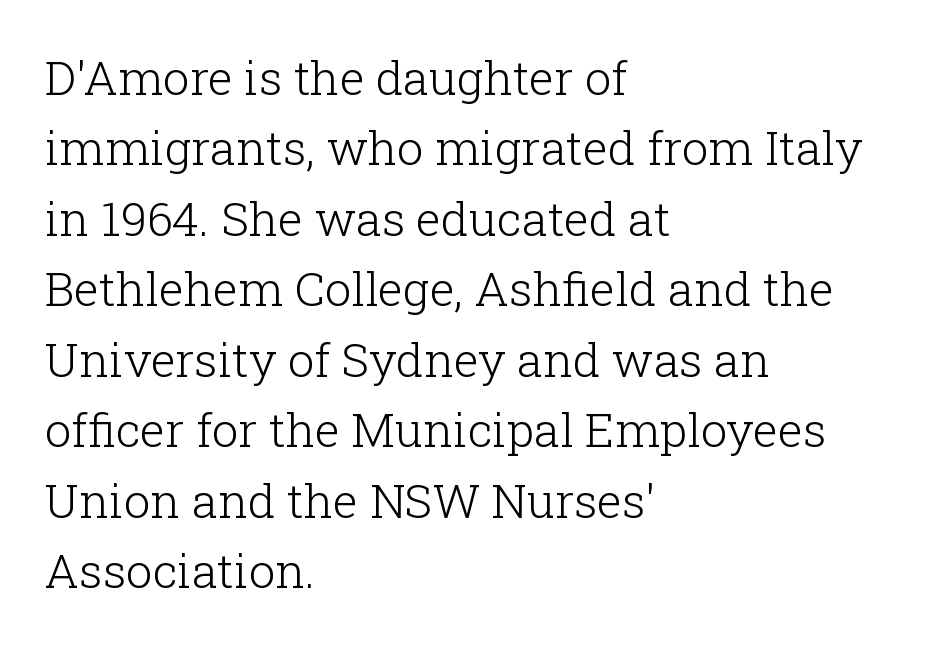
{"serif": "yes", "italic": "no", "bold": "no", "weight": "light", "width": "normal", "stroke_contrast": "low", "x_height": "medium", "monospaced": "no", "underline": "no", "align": "left", "line_spacing": "normal", "line_spacing_ratio": 1.5, "letter_spacing": "normal", "letter_spacing_em": 0.0, "glyph_px": 47}
